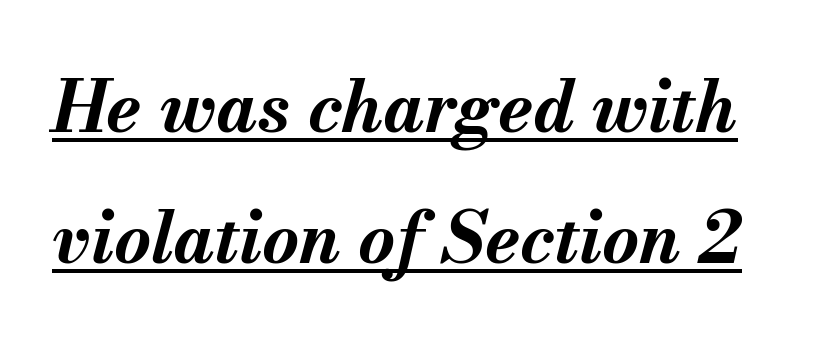
Each line of the rendering has a horizontal stroke beneath the glyphs. The glyphs look as if they've been sheared to an angle. A typesetter would call this proportional, since set widths differ per character. A full-strength bold gives these letters their thick strokes. The type is set solid horizontally, with unmodified tracking.
